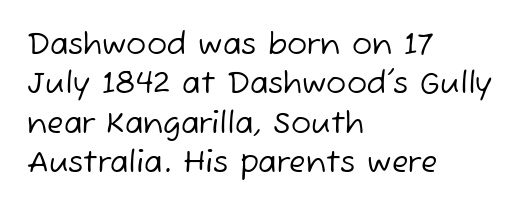
The image shows 30 px regular-weight sans-serif type; set left-aligned, normal line spacing (1.31x), normal letter spacing, not underlined; low stroke contrast and a medium x-height.
